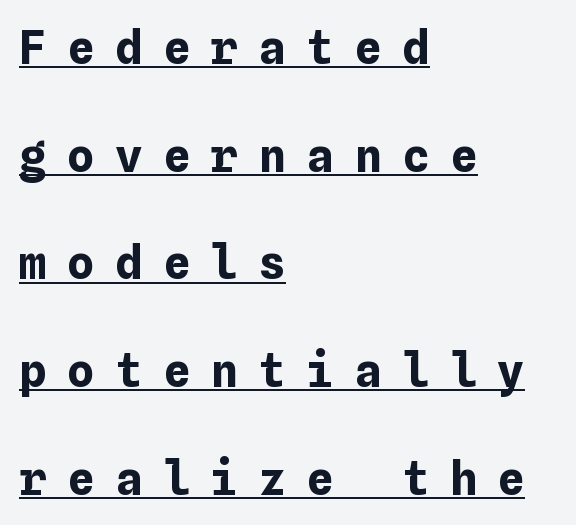
A great deal of white space separates one row of letters from the next. Every row of glyphs begins at an identical x-position on the left. Each word looks stretched out because of the extra space between its letters. These characters rest on top of a visible drawn line. Posture: straight, roman, zero tilt. Heavy-handed strokes throughout: this text is bold.
